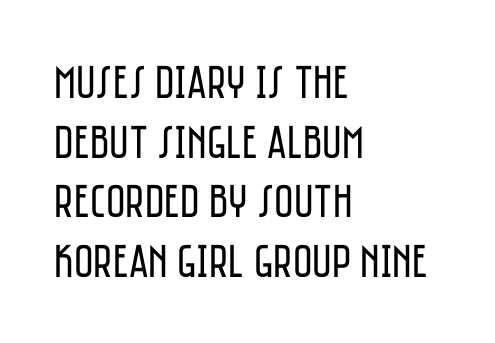
The image shows 47 px regular-weight, condensed sans-serif type, upright; set left-aligned, normal line spacing (1.27x), normal letter spacing, not underlined; low stroke contrast and a large x-height.
